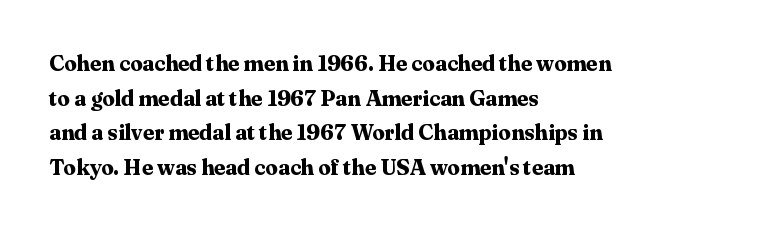
{"italic": "no", "bold": "yes", "underline": "no", "align": "left", "line_spacing": "normal", "line_spacing_ratio": 1.57, "letter_spacing": "normal", "letter_spacing_em": 0.0, "glyph_px": 22}
